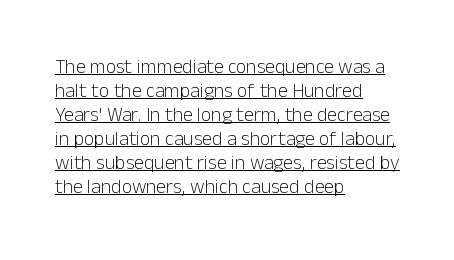
{"italic": "no", "bold": "no", "underline": "yes", "align": "left", "line_spacing_ratio": 1.2, "letter_spacing": "normal", "letter_spacing_em": 0.0, "glyph_px": 20}
